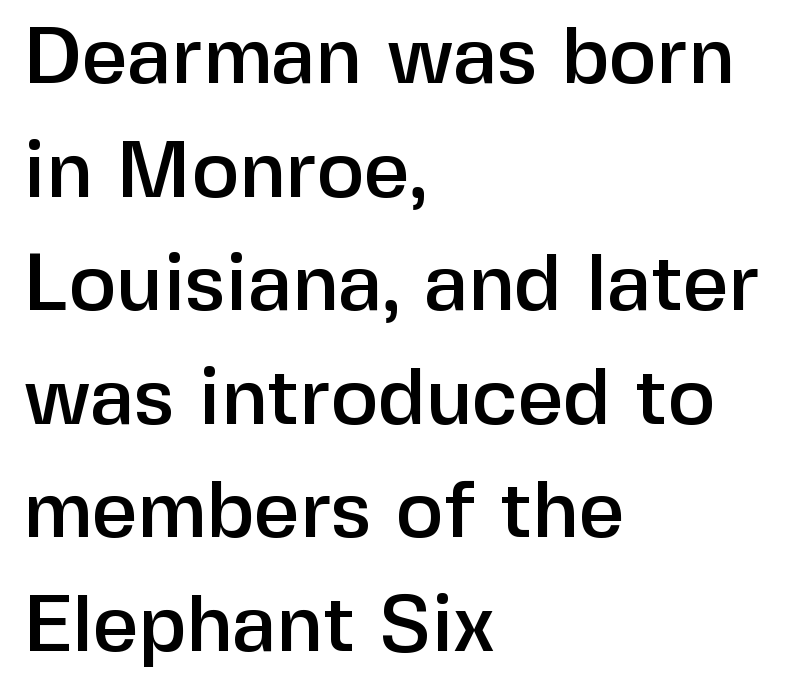
The image shows 80 px sans-serif type, upright; set left-aligned, normal line spacing (1.42x), normal letter spacing, not underlined; low stroke contrast and a medium x-height.
